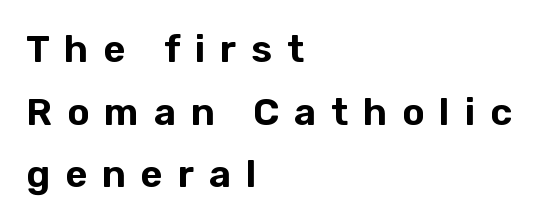
Q: Is the text italic (slanted)? A: No, it is upright.
Q: Is the typeface a serif or a sans-serif typeface? A: Sans-serif.
Q: Is the text underlined? A: No.
Q: How is the paragraph aligned? A: Left-aligned.
Q: Is the spacing between letters normal or unusually wide? A: Unusually wide.
Q: Is the spacing between lines tight, normal or loose? A: Normal.
Q: Width (condensed, normal, or wide)? A: Normal.
Q: Stroke contrast? A: Low.
Q: x-height? A: Medium.
Q: Monospaced? A: No.
